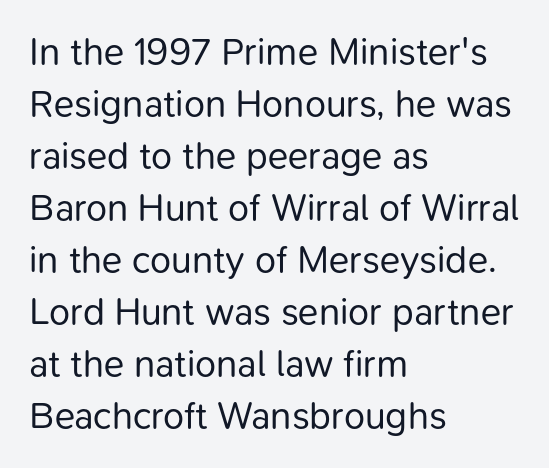
The image shows 38 px regular-weight sans-serif type, upright; set left-aligned, normal line spacing (1.37x), normal letter spacing, not underlined; low stroke contrast and a medium x-height.
